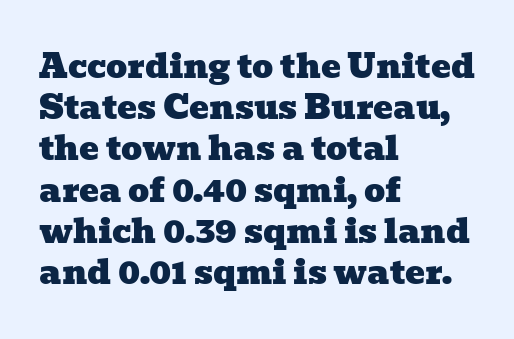
{"serif": "yes", "width": "wide", "stroke_contrast": "low", "x_height": "medium", "monospaced": "no", "underline": "no", "align": "left", "line_spacing": "normal", "line_spacing_ratio": 1.25, "letter_spacing": "normal", "letter_spacing_em": 0.0, "glyph_px": 33}
